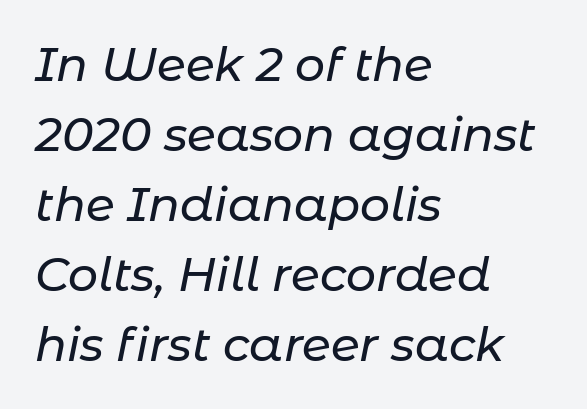
Q: Is the text italic (slanted)? A: Yes, it leans right by about 11 degrees.
Q: Is the text underlined? A: No.
Q: How is the paragraph aligned? A: Left-aligned.
Q: Is the spacing between letters normal or unusually wide? A: Normal.
Q: Is the spacing between lines tight, normal or loose? A: Normal.
Q: Width (condensed, normal, or wide)? A: Normal.
Q: Stroke contrast? A: Low.
Q: x-height? A: Medium.
Q: Monospaced? A: No.
